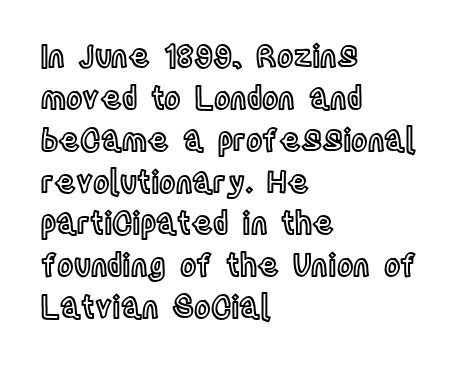
{"italic": "no", "width": "condensed", "x_height": "large", "monospaced": "no", "underline": "no", "align": "left", "line_spacing": "normal", "line_spacing_ratio": 1.35, "letter_spacing": "normal", "letter_spacing_em": 0.0, "glyph_px": 31}
